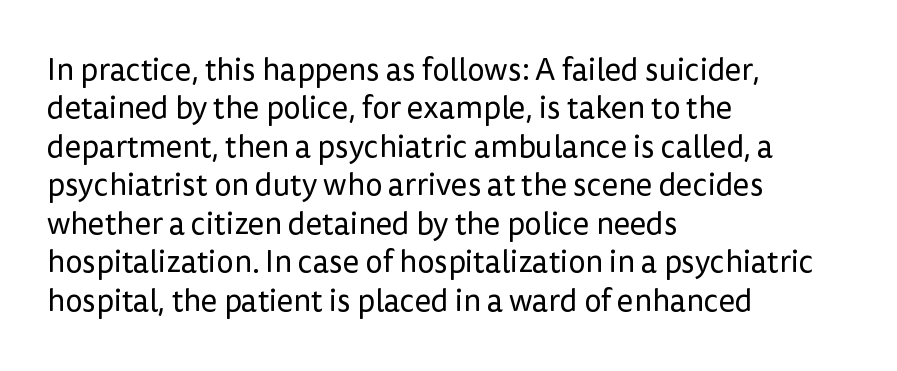
The image shows 31 px regular-weight sans-serif type, upright; set left-aligned, line spacing 1.24x, normal letter spacing, not underlined; low stroke contrast and a medium x-height.
